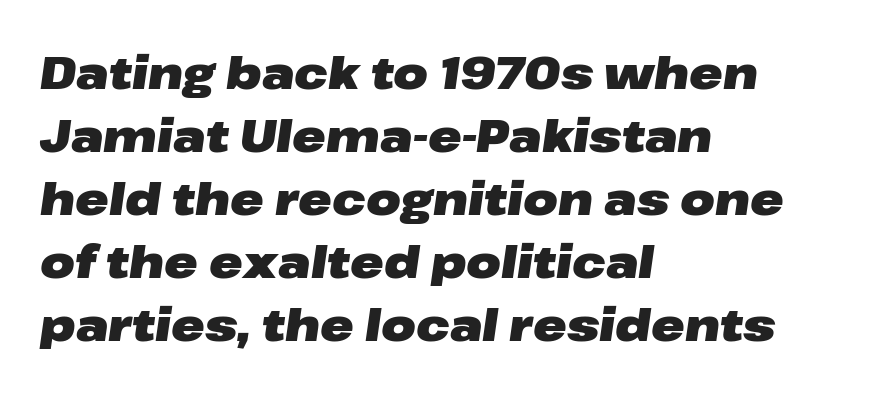
{"italic": "yes", "lean": "right", "slant_degrees": 8, "bold": "yes", "weight": "heavy", "width": "wide", "stroke_contrast": "low", "x_height": "medium", "monospaced": "no", "underline": "no", "align": "left", "line_spacing": "normal", "line_spacing_ratio": 1.4, "letter_spacing": "normal", "letter_spacing_em": 0.0, "glyph_px": 45}
